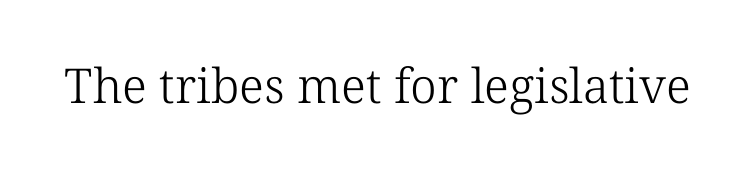
Character widths vary here, with narrow letters taking less room than wide ones. How are the letters spaced? Ordinarily, with no added tracking. Notice how the stems are strictly vertical — no italics here. Each letter's strokes conclude with small projecting serifs.
